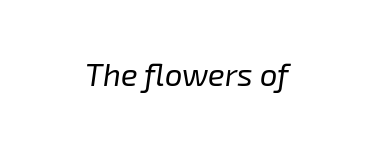
Would a proofreader flag this as italicized? Yes. Weight: in the light-to-regular range. Proportional: the letters do not fall into vertical columns. Beneath every word, the page is bare. Default kerning and tracking; the words read as compact shapes.
